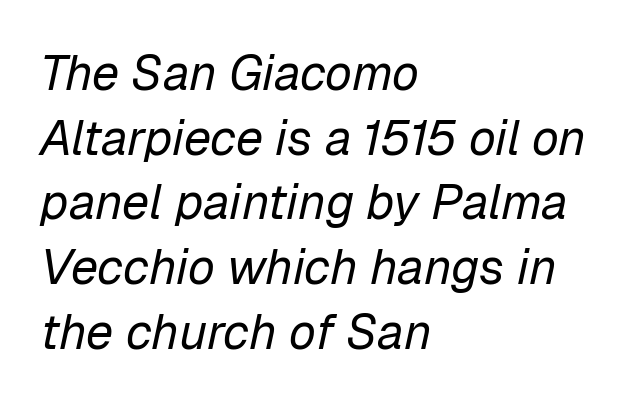
Q: Is the text bold? A: No.
Q: Is the text italic (slanted)? A: Yes, it leans right by about 12 degrees.
Q: Is the text underlined? A: No.
Q: How is the paragraph aligned? A: Left-aligned.
Q: Is the spacing between letters normal or unusually wide? A: Normal.
Q: Is the spacing between lines tight, normal or loose? A: Normal.
Q: Width (condensed, normal, or wide)? A: Normal.
Q: Stroke contrast? A: Low.
Q: x-height? A: Medium.
Q: Monospaced? A: No.
